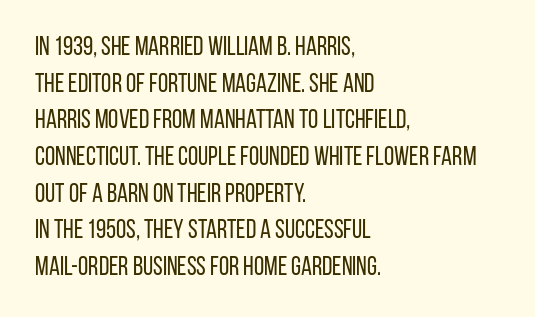
Q: Is the text bold? A: No.
Q: Is the text italic (slanted)? A: No, it is upright.
Q: Is the text underlined? A: No.
Q: How is the paragraph aligned? A: Left-aligned.
Q: Is the spacing between letters normal or unusually wide? A: Normal.
Q: Is the spacing between lines tight, normal or loose? A: Normal.
